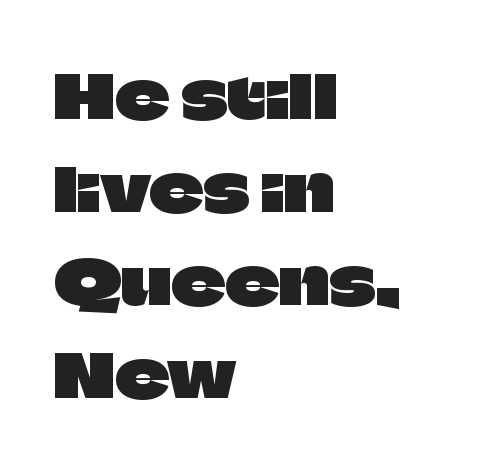
No feet cap the strokes, marking this as sans-serif type. The typography opts for an upright posture over an oblique one. Each word holds together tightly as a unit, with standard inter-letter gaps. The passage shown stacks its lines at a standard gap.
